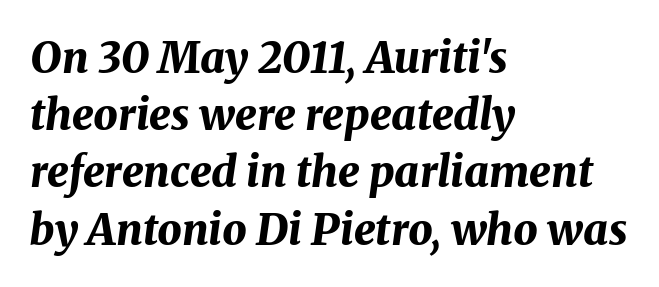
Q: Is the text bold? A: Yes.
Q: Is the text italic (slanted)? A: Yes, it leans right by about 8 degrees.
Q: Is the text underlined? A: No.
Q: How is the paragraph aligned? A: Left-aligned.
Q: Is the spacing between letters normal or unusually wide? A: Normal.
Q: Is the spacing between lines tight, normal or loose? A: Normal.
Q: Width (condensed, normal, or wide)? A: Normal.
Q: Stroke contrast? A: Medium.
Q: x-height? A: Medium.
Q: Monospaced? A: No.
